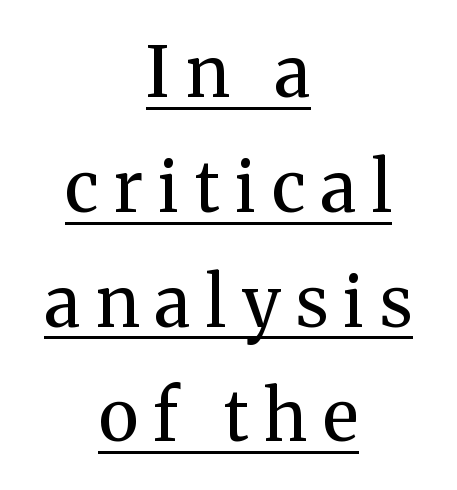
Here the glyphs are tracked loosely, breaking word shapes into spaced letters. The face used here is seriffed, in the tradition of book romans. The rows are spaced the way most documents space them. Centered paragraph, ragged on both sides. Compared with a typical body face, this is equally light or lighter still.
